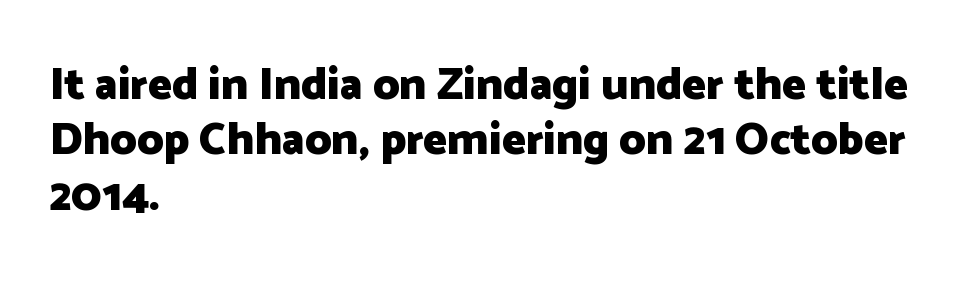
The image shows 45 px heavy sans-serif type, upright; set left-aligned, line spacing 1.23x, normal letter spacing, not underlined; low stroke contrast and a medium x-height.
